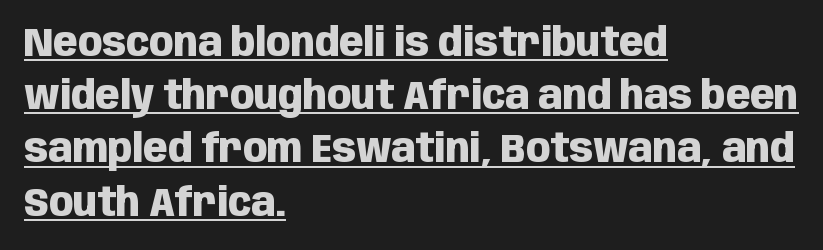
The image shows 40 px heavy, condensed sans-serif type, upright; set left-aligned, normal line spacing (1.33x), normal letter spacing, underlined; low stroke contrast and a large x-height.
